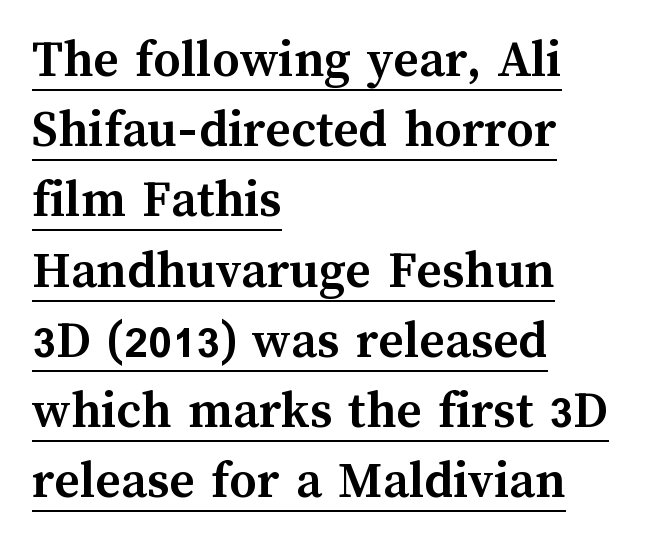
The image shows 54 px semibold type, upright; set left-aligned, normal line spacing (1.3x), normal letter spacing, underlined; medium stroke contrast and a medium x-height.
